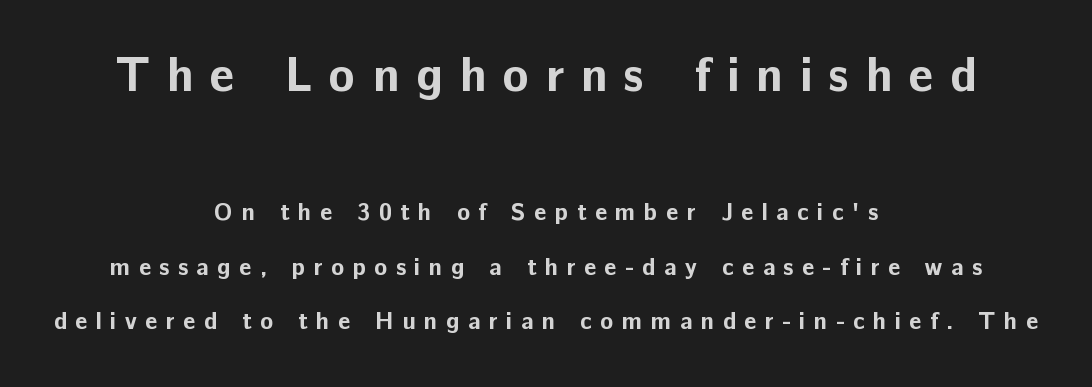
Q: Is the text bold? A: Yes.
Q: Is the text italic (slanted)? A: No, it is upright.
Q: Is the typeface a serif or a sans-serif typeface? A: Sans-serif.
Q: Is the text underlined? A: No.
Q: How is the paragraph aligned? A: Centered.
Q: Is the spacing between letters normal or unusually wide? A: Unusually wide.
Q: Is the spacing between lines tight, normal or loose? A: Loose.
Q: Which block of text is set in a larger size, the first (top) or the second (bottom)? A: The first (top) one.
Q: Width (condensed, normal, or wide)? A: Normal.
Q: Stroke contrast? A: Low.
Q: x-height? A: Medium.
Q: Monospaced? A: No.
